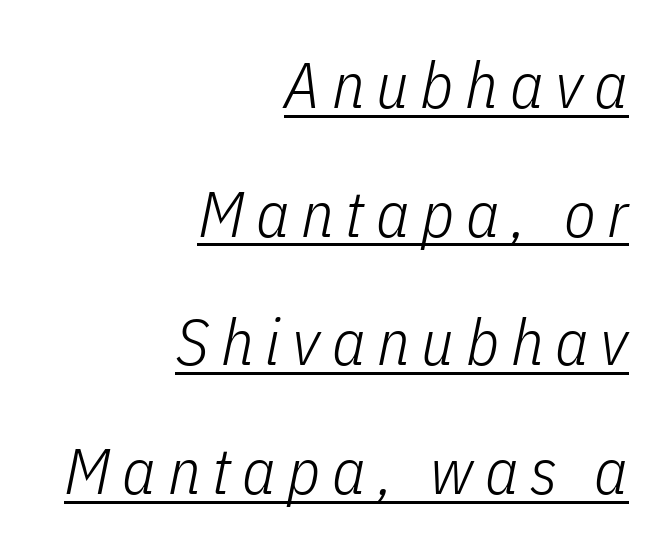
The image shows 65 px light, condensed type, italic (leaning right); set right-aligned, loose line spacing (1.98x), underlined; low stroke contrast and a medium x-height.
